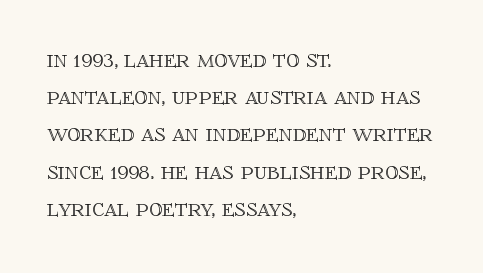
{"italic": "no", "underline": "no", "align": "left", "line_spacing": "normal", "line_spacing_ratio": 1.43, "letter_spacing": "normal", "letter_spacing_em": 0.0, "glyph_px": 26}
